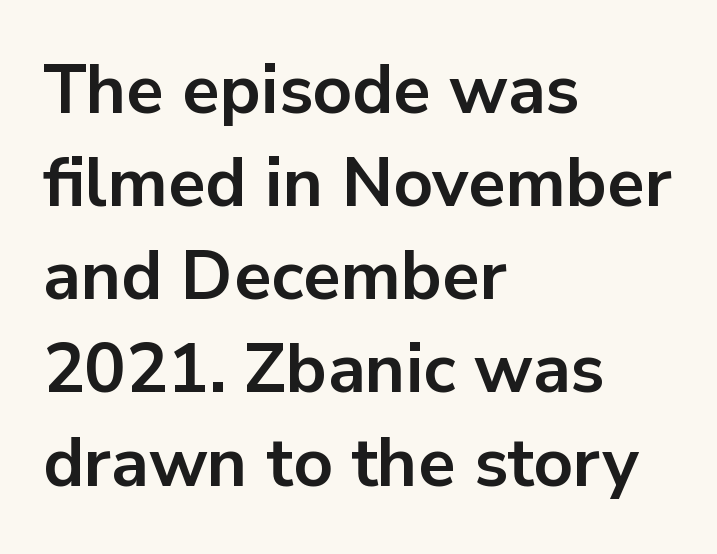
{"serif": "no", "italic": "no", "bold": "yes", "weight": "bold", "width": "normal", "stroke_contrast": "low", "x_height": "medium", "monospaced": "no", "underline": "no", "align": "left", "line_spacing": "normal", "line_spacing_ratio": 1.35, "letter_spacing": "normal", "letter_spacing_em": 0.0, "glyph_px": 69}
